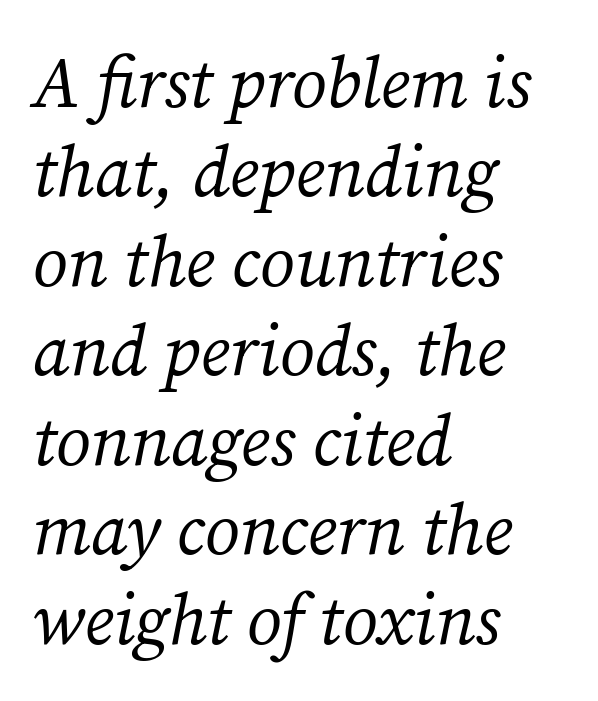
The image shows 71 px regular-weight serif type, italic (leaning right); set left-aligned, normal line spacing (1.26x), normal letter spacing, not underlined; medium stroke contrast and a medium x-height.
